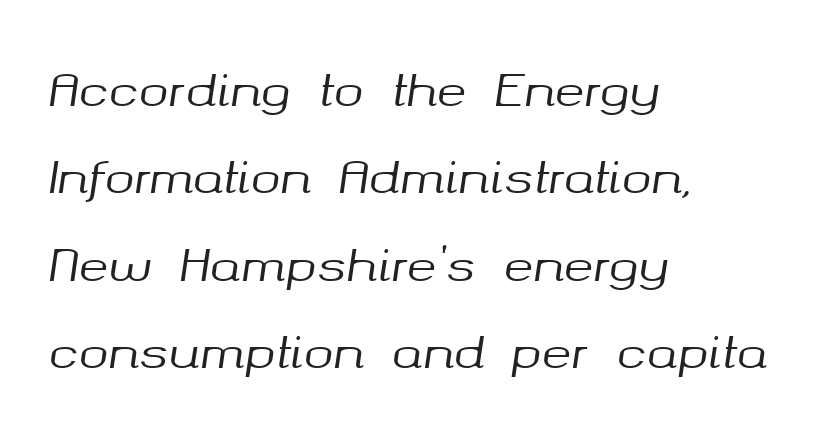
The designer dialed line spacing up above the default. The rag falls on the right side of this text block. The space beneath each line is pristine and unruled. Nothing unusual about the tracking: characters are spaced as the font intends. Yep, that's italic — everything's leaning.
